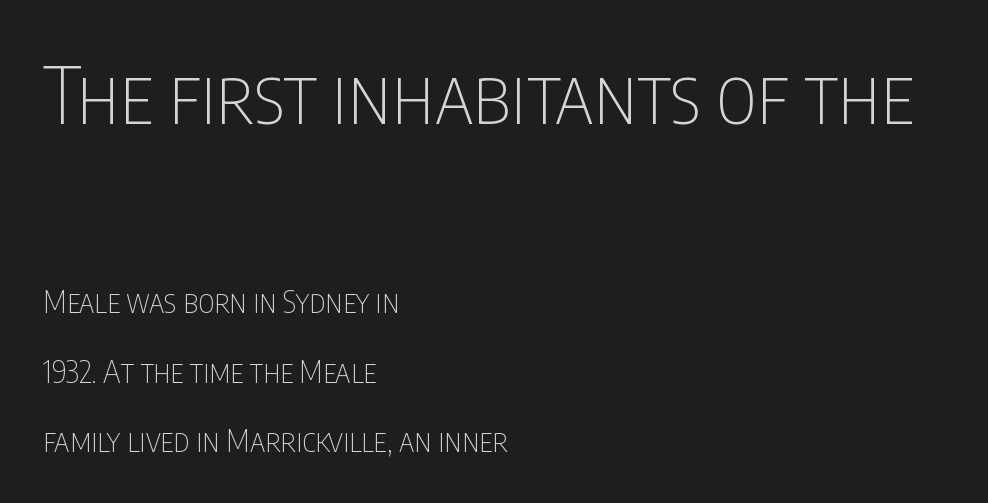
Q: Is the text bold? A: No.
Q: Is the text italic (slanted)? A: No, it is upright.
Q: Is the typeface a serif or a sans-serif typeface? A: Sans-serif.
Q: Is the text underlined? A: No.
Q: How is the paragraph aligned? A: Left-aligned.
Q: Is the spacing between letters normal or unusually wide? A: Normal.
Q: Is the spacing between lines tight, normal or loose? A: Loose.
Q: Which block of text is set in a larger size, the first (top) or the second (bottom)? A: The first (top) one.
Q: Width (condensed, normal, or wide)? A: Condensed.
Q: Stroke contrast? A: Low.
Q: x-height? A: Large.
Q: Monospaced? A: No.
